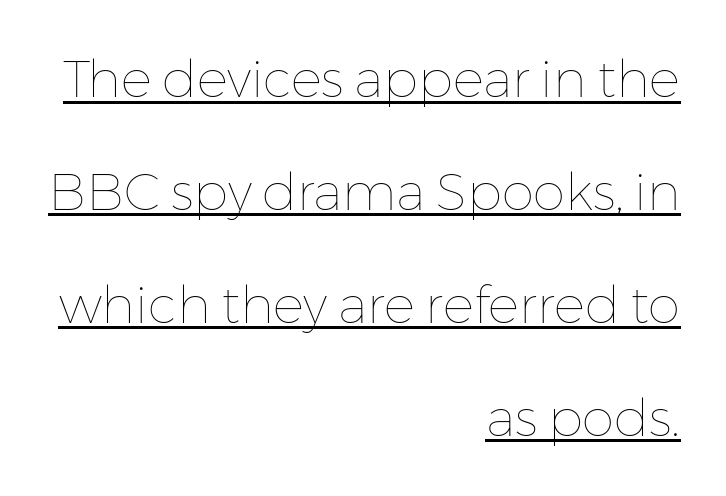
Q: Is the text bold? A: No.
Q: Is the text italic (slanted)? A: No, it is upright.
Q: Is the text underlined? A: Yes.
Q: How is the paragraph aligned? A: Right-aligned.
Q: Is the spacing between letters normal or unusually wide? A: Normal.
Q: Is the spacing between lines tight, normal or loose? A: Loose.
Q: Width (condensed, normal, or wide)? A: Normal.
Q: Stroke contrast? A: Low.
Q: x-height? A: Medium.
Q: Monospaced? A: No.
